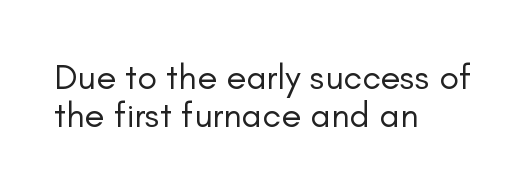
Q: Is the text bold? A: No.
Q: Is the text italic (slanted)? A: No, it is upright.
Q: Is the typeface a serif or a sans-serif typeface? A: Sans-serif.
Q: Is the text underlined? A: No.
Q: How is the paragraph aligned? A: Left-aligned.
Q: Is the spacing between letters normal or unusually wide? A: Normal.
Q: Is the spacing between lines tight, normal or loose? A: Tight.
Q: Width (condensed, normal, or wide)? A: Normal.
Q: Stroke contrast? A: Low.
Q: x-height? A: Small.
Q: Monospaced? A: No.
